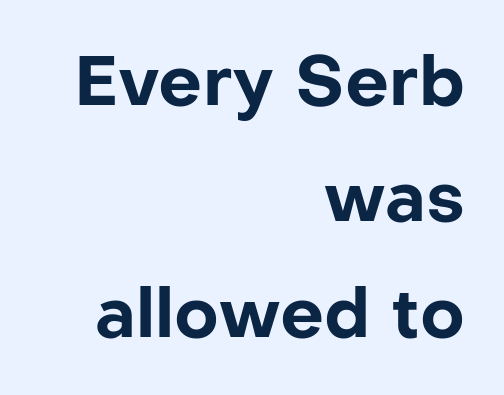
Q: Is the text bold? A: Yes.
Q: Is the text italic (slanted)? A: No, it is upright.
Q: Is the typeface a serif or a sans-serif typeface? A: Sans-serif.
Q: Is the text underlined? A: No.
Q: How is the paragraph aligned? A: Right-aligned.
Q: Is the spacing between letters normal or unusually wide? A: Normal.
Q: Is the spacing between lines tight, normal or loose? A: Normal.
Q: Width (condensed, normal, or wide)? A: Normal.
Q: Stroke contrast? A: Low.
Q: x-height? A: Medium.
Q: Monospaced? A: No.
